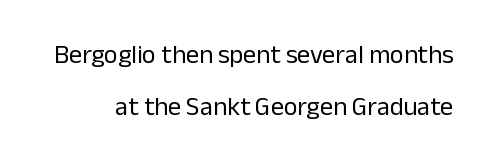
The image shows 26 px text type, upright; set loose line spacing (1.99x), normal letter spacing, not underlined.
